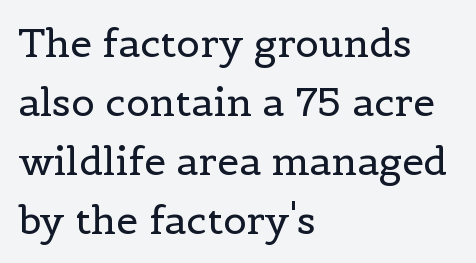
The line-height multiplier appears to be the usual default. Character widths vary here, with narrow letters taking less room than wide ones. The passage shown is not underscored anywhere. What stands out about the letter spacing? Nothing — it is the standard amount.
